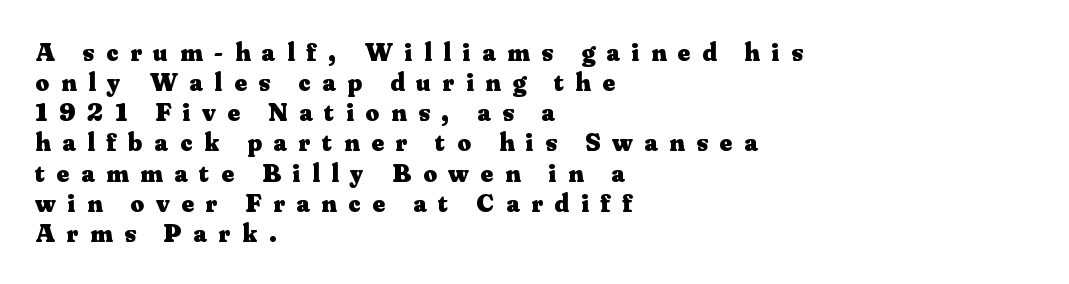
Q: Is the text bold? A: Yes.
Q: Is the text italic (slanted)? A: No, it is upright.
Q: Is the text underlined? A: No.
Q: How is the paragraph aligned? A: Left-aligned.
Q: Is the spacing between letters normal or unusually wide? A: Unusually wide.
